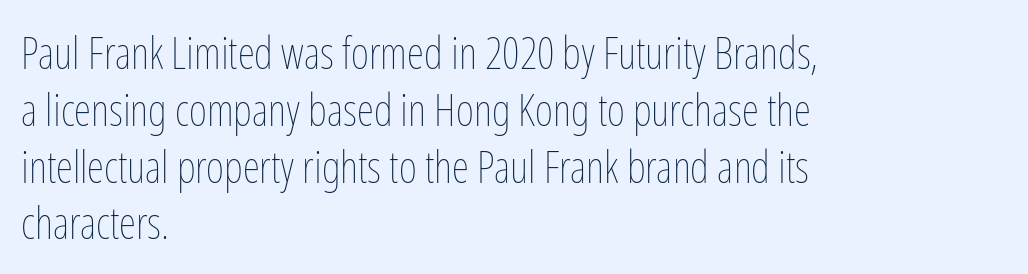
{"italic": "no", "bold": "no", "weight": "thin", "width": "condensed", "stroke_contrast": "low", "x_height": "medium", "monospaced": "no", "underline": "no", "align": "left", "line_spacing": "normal", "line_spacing_ratio": 1.29, "letter_spacing": "normal", "letter_spacing_em": 0.0, "glyph_px": 44}
